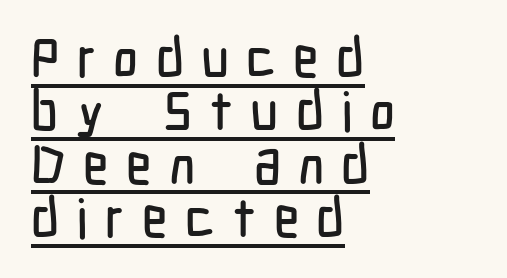
The image shows 54 px condensed sans-serif type, upright; set left-aligned, tight line spacing (0.99x), unusually wide letter spacing (+0.32 em), underlined; low stroke contrast and a medium x-height.
